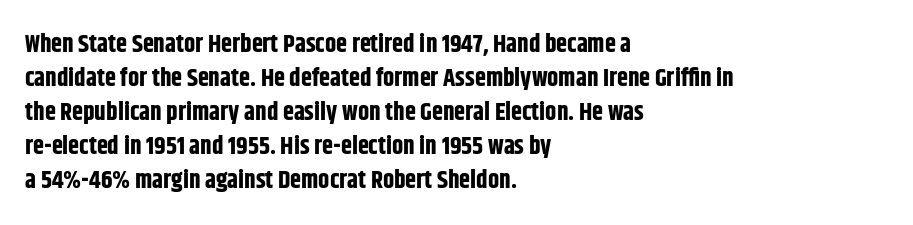
The image shows 25 px bold type, upright; set left-aligned, normal line spacing (1.36x), normal letter spacing, not underlined.
